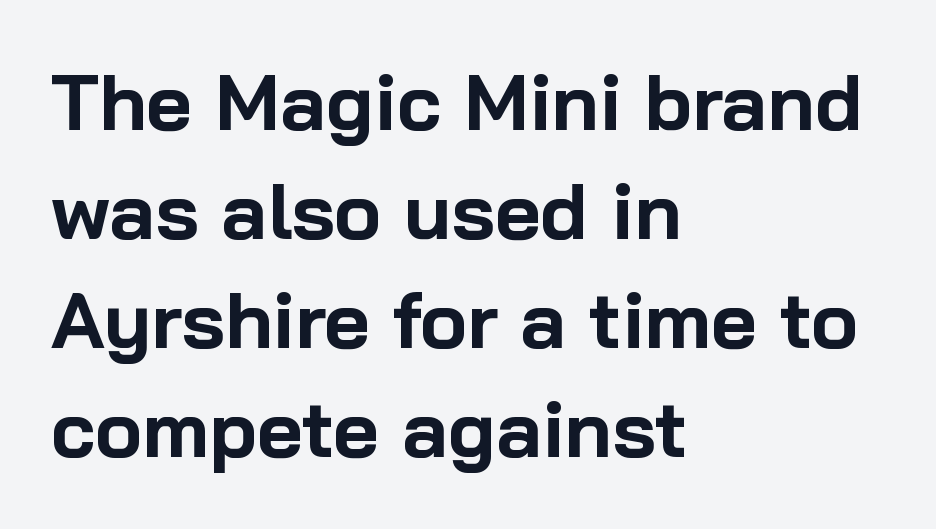
{"serif": "no", "italic": "no", "bold": "yes", "weight": "bold", "width": "normal", "stroke_contrast": "low", "x_height": "medium", "monospaced": "no", "underline": "no", "align": "left", "line_spacing": "normal", "line_spacing_ratio": 1.38, "letter_spacing": "normal", "letter_spacing_em": 0.0, "glyph_px": 79}
